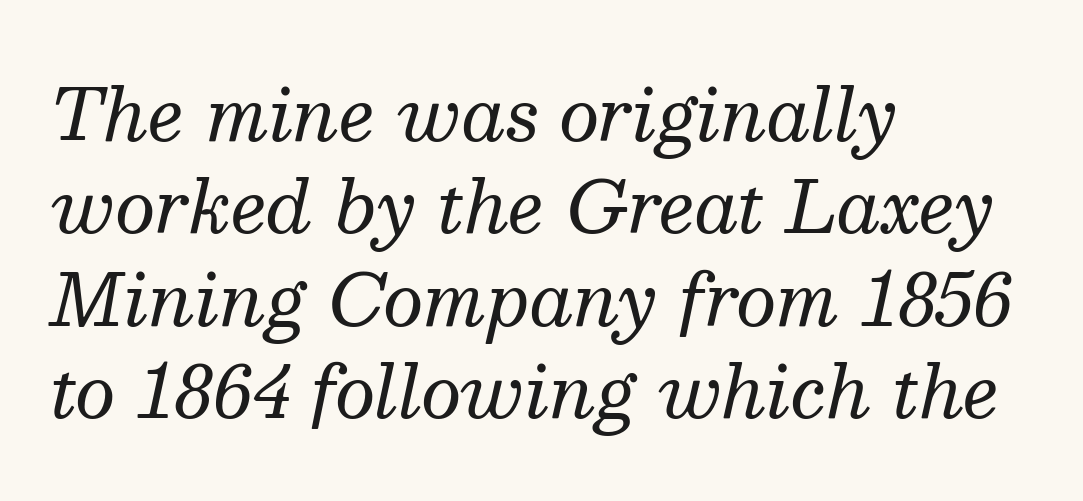
The image shows 71 px regular-weight serif type, italic (leaning right); set left-aligned, normal line spacing (1.3x), normal letter spacing, not underlined; medium stroke contrast and a medium x-height.
